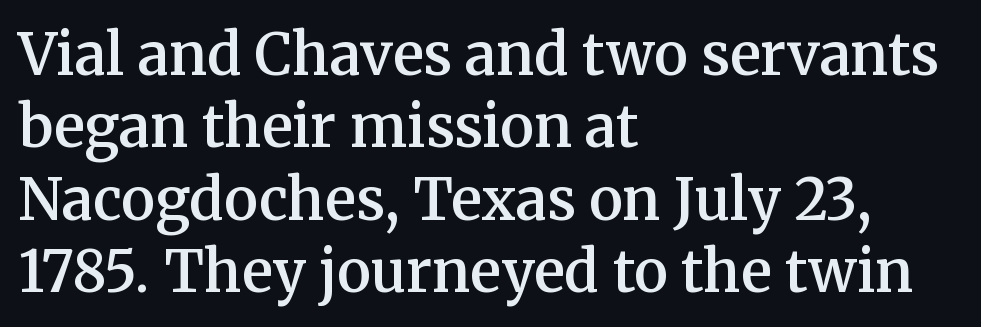
{"serif": "yes", "italic": "no", "bold": "semi", "weight": "semibold", "width": "normal", "stroke_contrast": "medium", "x_height": "medium", "monospaced": "no", "underline": "no", "align": "left", "line_spacing": "normal", "line_spacing_ratio": 1.27, "letter_spacing": "normal", "letter_spacing_em": 0.0, "glyph_px": 57}
